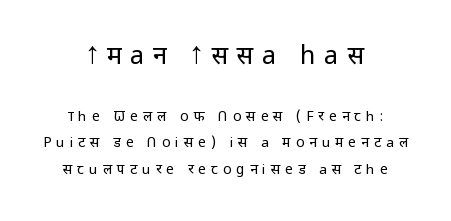
The typography opts for an upright posture over an oblique one. Think standard paragraph weight, or any step lighter than that. Underlining? Definitely not there. The type is letterspaced generously, with wide tracking. Note: larger setting up top, smaller setting below.
